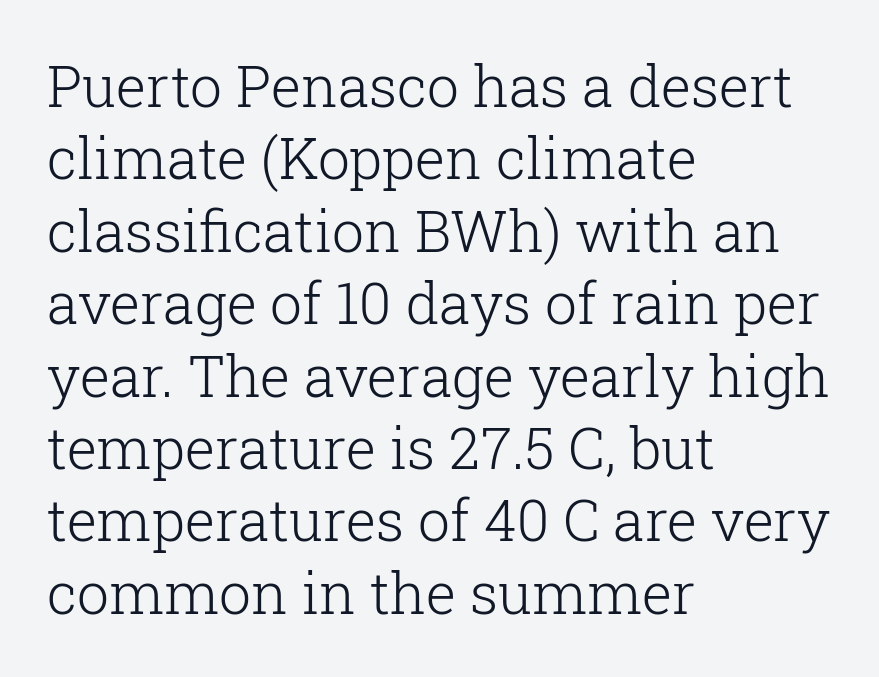
{"serif": "yes", "italic": "no", "bold": "no", "weight": "light", "width": "normal", "stroke_contrast": "low", "x_height": "medium", "monospaced": "no", "underline": "no", "align": "left", "line_spacing": "normal", "line_spacing_ratio": 1.27, "letter_spacing": "normal", "letter_spacing_em": 0.0, "glyph_px": 57}
